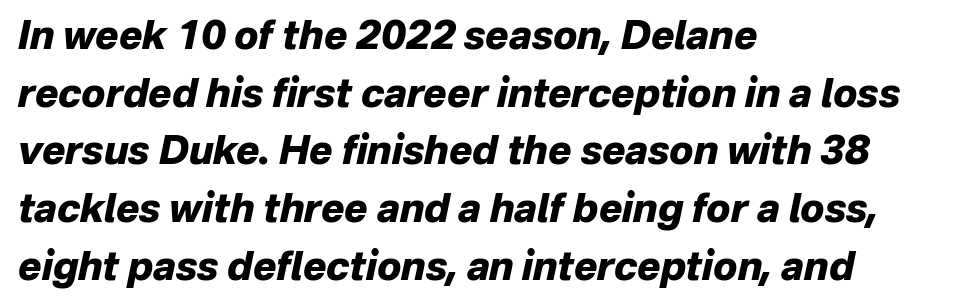
{"italic": "yes", "lean": "right", "slant_degrees": 12, "bold": "yes", "weight": "heavy", "width": "normal", "stroke_contrast": "low", "x_height": "medium", "monospaced": "no", "underline": "no", "align": "left", "line_spacing": "normal", "line_spacing_ratio": 1.48, "letter_spacing": "normal", "letter_spacing_em": 0.0, "glyph_px": 39}
